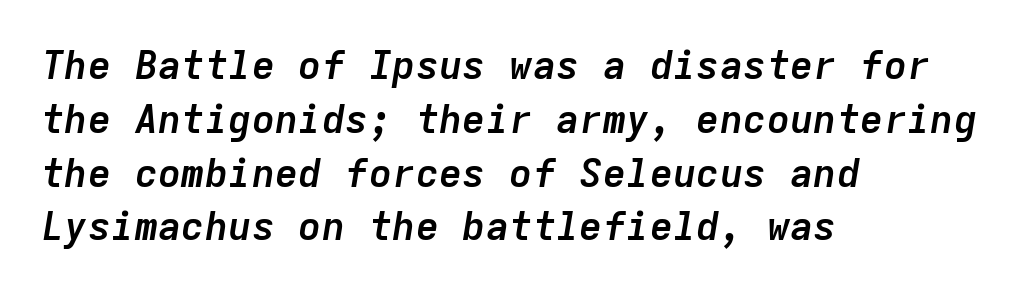
{"italic": "yes", "lean": "right", "slant_degrees": 9, "bold": "yes", "weight": "semibold", "width": "normal", "stroke_contrast": "low", "x_height": "medium", "monospaced": "yes", "underline": "no", "align": "left", "line_spacing": "normal", "line_spacing_ratio": 1.38, "letter_spacing": "normal", "letter_spacing_em": 0.0, "glyph_px": 39}
